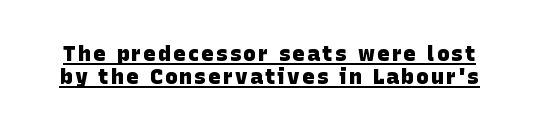
{"bold": "yes", "underline": "yes", "line_spacing": "tight", "line_spacing_ratio": 1.1, "glyph_px": 21}
